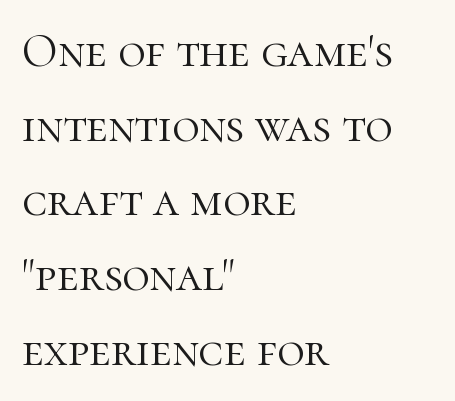
Q: Is the text bold? A: No.
Q: Is the text italic (slanted)? A: No, it is upright.
Q: Is the typeface a serif or a sans-serif typeface? A: Serif.
Q: Is the text underlined? A: No.
Q: How is the paragraph aligned? A: Left-aligned.
Q: Is the spacing between letters normal or unusually wide? A: Normal.
Q: Is the spacing between lines tight, normal or loose? A: Normal.
Q: Width (condensed, normal, or wide)? A: Normal.
Q: Stroke contrast? A: High.
Q: x-height? A: Medium.
Q: Monospaced? A: No.
